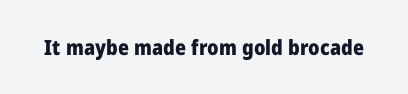
Q: Is the text bold? A: Yes.
Q: Is the text italic (slanted)? A: No, it is upright.
Q: Is the text underlined? A: No.
Q: Is the spacing between letters normal or unusually wide? A: Normal.
